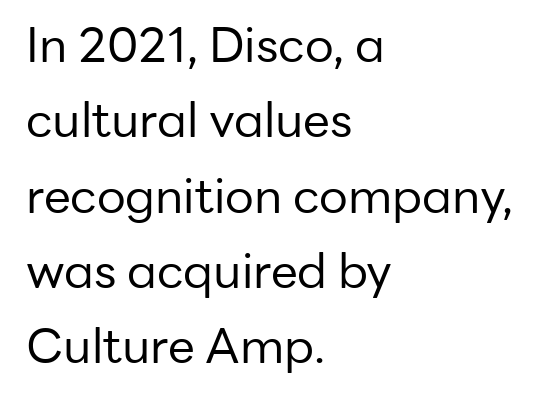
The image shows 48 px regular-weight sans-serif type, upright; set left-aligned, normal line spacing (1.57x), normal letter spacing, not underlined; low stroke contrast and a medium x-height.
